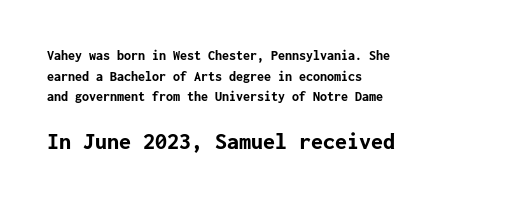
This is heavy type, rendered in bold. Line starts are locked; line ends wander. In terms of leading, this rendering sits right in the middle. In terms of posture, this sample is upright.
